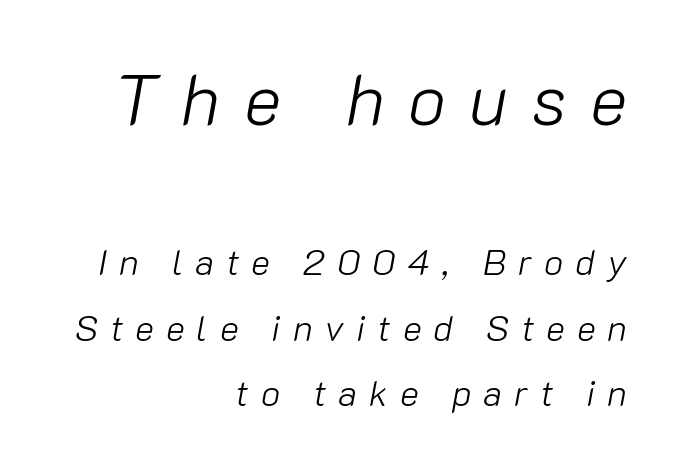
Q: Is the text bold? A: No.
Q: Is the text italic (slanted)? A: Yes, it leans right by about 10 degrees.
Q: Is the text underlined? A: No.
Q: How is the paragraph aligned? A: Right-aligned.
Q: Is the spacing between letters normal or unusually wide? A: Unusually wide.
Q: Which block of text is set in a larger size, the first (top) or the second (bottom)? A: The first (top) one.
Q: Width (condensed, normal, or wide)? A: Normal.
Q: Stroke contrast? A: Low.
Q: x-height? A: Medium.
Q: Monospaced? A: No.
